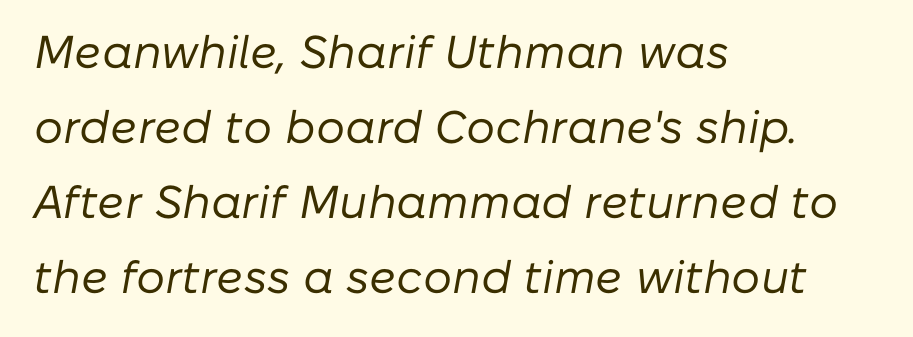
The image shows 46 px regular-weight type, italic (leaning right); set left-aligned, normal line spacing (1.63x), normal letter spacing, not underlined; low stroke contrast and a medium x-height.
